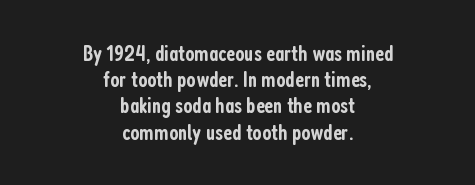
The image shows 22 px text type, upright; set centered, line spacing 1.19x, normal letter spacing, not underlined.
